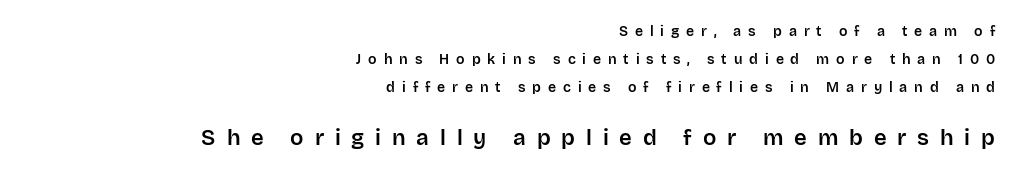
The line-height multiplier appears high, well above default. Posture: straight, roman, zero tilt. One-word summary of the alignment: right. These two chunks differ in scale, with the bottom chunk taking the larger measure. The zone under the glyphs is completely vacant. Inter-character spacing is expanded well beyond the font's built-in metrics.
